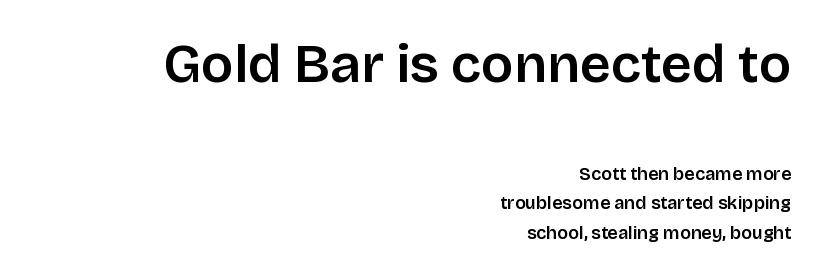
{"serif": "no", "italic": "no", "width": "normal", "stroke_contrast": "low", "x_height": "large", "monospaced": "no", "underline": "no", "align": "right", "line_spacing": "normal", "line_spacing_ratio": 1.64, "letter_spacing": "normal", "letter_spacing_em": 0.0, "larger_block": "first", "size_ratio": 3.0, "glyph_px": 54}
